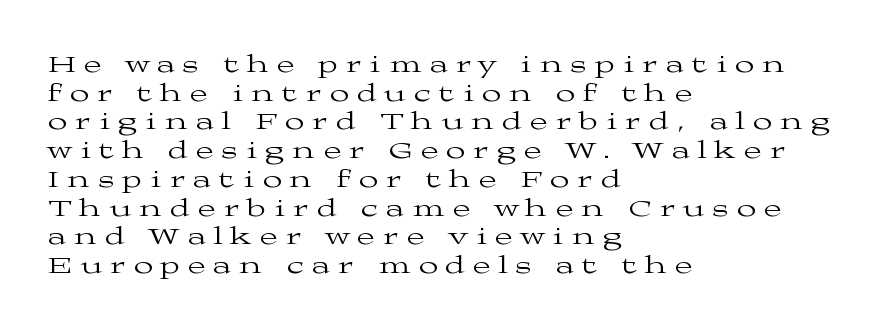
{"italic": "no", "bold": "no", "underline": "no", "align": "left", "line_spacing": "tight", "line_spacing_ratio": 1.15, "letter_spacing": "wide", "letter_spacing_em": 0.35, "glyph_px": 25}
